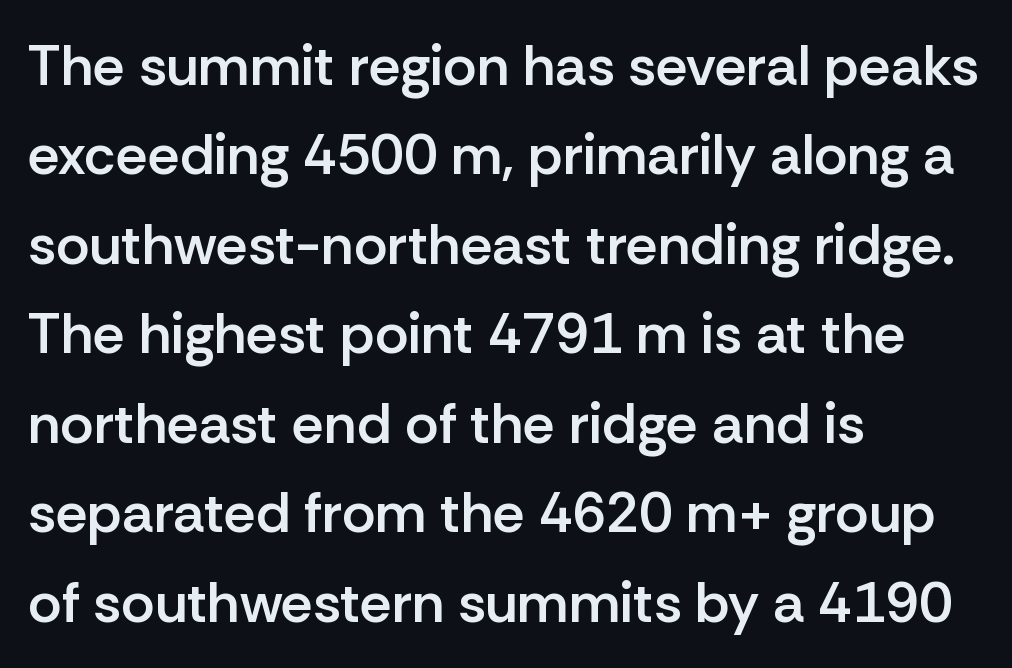
{"serif": "no", "italic": "no", "bold": "semi", "weight": "semibold", "width": "normal", "stroke_contrast": "low", "x_height": "medium", "monospaced": "no", "underline": "no", "align": "left", "line_spacing": "normal", "line_spacing_ratio": 1.57, "letter_spacing": "normal", "letter_spacing_em": 0.0, "glyph_px": 57}
